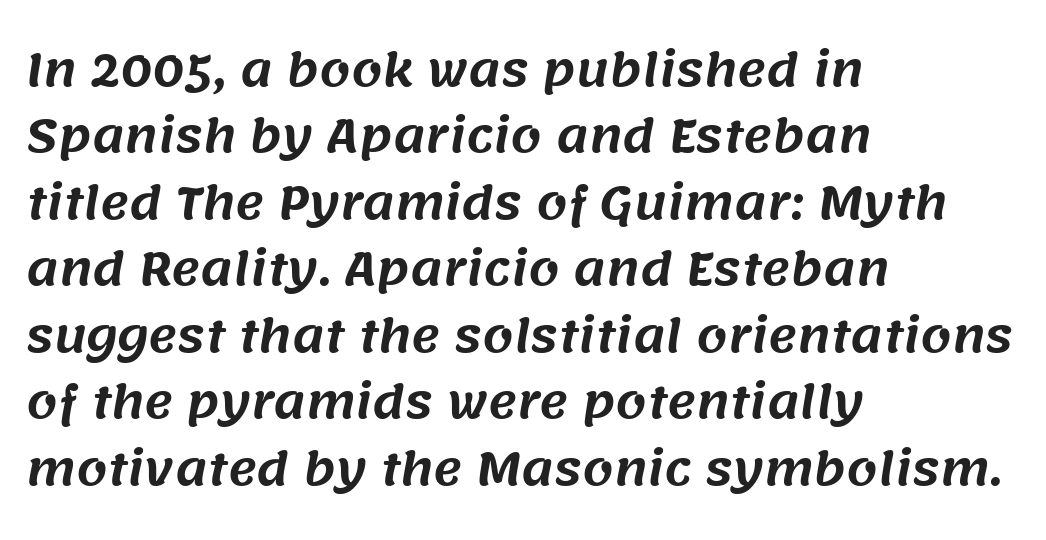
Left-aligned paragraph, ragged on the right. The glyphs are unaccompanied by any horizontal stroke below them. The passage shown is typed in a proportional face where columns would drift. What stands out about the letter spacing? Nothing — it is the standard amount. Note: no serifs on the glyphs.
